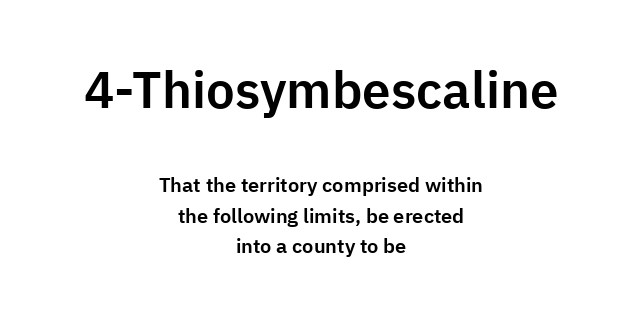
Q: Is the text italic (slanted)? A: No, it is upright.
Q: Is the typeface a serif or a sans-serif typeface? A: Sans-serif.
Q: Is the text underlined? A: No.
Q: How is the paragraph aligned? A: Centered.
Q: Is the spacing between letters normal or unusually wide? A: Normal.
Q: Is the spacing between lines tight, normal or loose? A: Normal.
Q: Which block of text is set in a larger size, the first (top) or the second (bottom)? A: The first (top) one.
Q: Width (condensed, normal, or wide)? A: Normal.
Q: Stroke contrast? A: Low.
Q: x-height? A: Medium.
Q: Monospaced? A: No.
